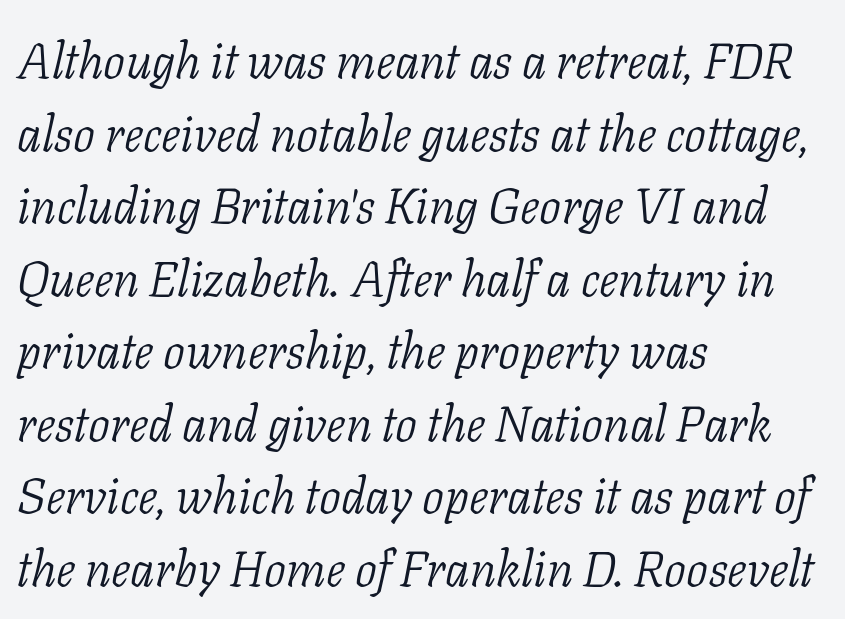
{"serif": "yes", "italic": "yes", "lean": "right", "slant_degrees": 11, "bold": "no", "weight": "light", "width": "normal", "stroke_contrast": "low", "x_height": "medium", "monospaced": "no", "underline": "no", "align": "left", "line_spacing": "normal", "line_spacing_ratio": 1.48, "letter_spacing": "normal", "letter_spacing_em": 0.0, "glyph_px": 49}
